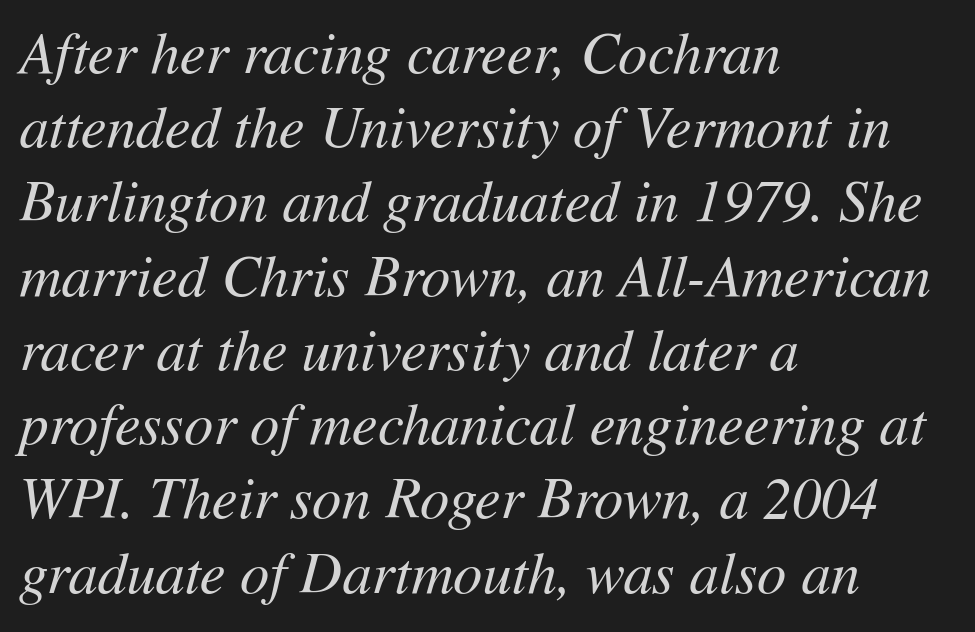
Q: Is the text bold? A: No.
Q: Is the text italic (slanted)? A: Yes, it leans right by about 11 degrees.
Q: Is the text underlined? A: No.
Q: How is the paragraph aligned? A: Left-aligned.
Q: Is the spacing between letters normal or unusually wide? A: Normal.
Q: Is the spacing between lines tight, normal or loose? A: Normal.
Q: Width (condensed, normal, or wide)? A: Normal.
Q: Stroke contrast? A: Medium.
Q: x-height? A: Medium.
Q: Monospaced? A: No.
